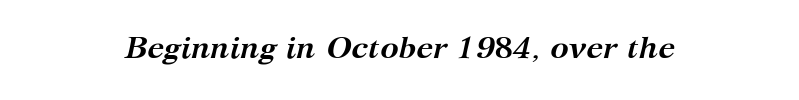
The image shows 31 px semibold serif type, italic (leaning right); set normal letter spacing, not underlined; medium stroke contrast and a medium x-height.
